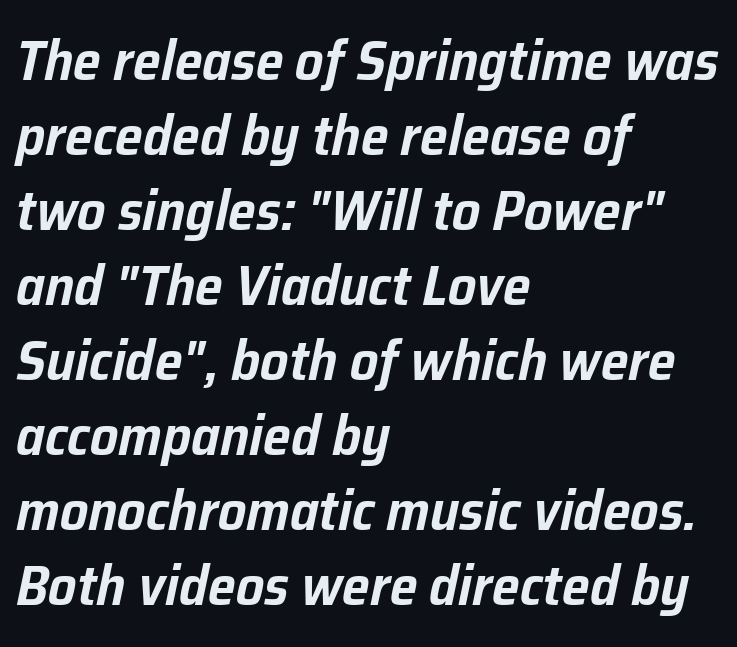
Q: Is the text italic (slanted)? A: Yes, it leans right by about 12 degrees.
Q: Is the text underlined? A: No.
Q: How is the paragraph aligned? A: Left-aligned.
Q: Is the spacing between letters normal or unusually wide? A: Normal.
Q: Is the spacing between lines tight, normal or loose? A: Normal.
Q: Width (condensed, normal, or wide)? A: Normal.
Q: Stroke contrast? A: Low.
Q: x-height? A: Medium.
Q: Monospaced? A: No.
